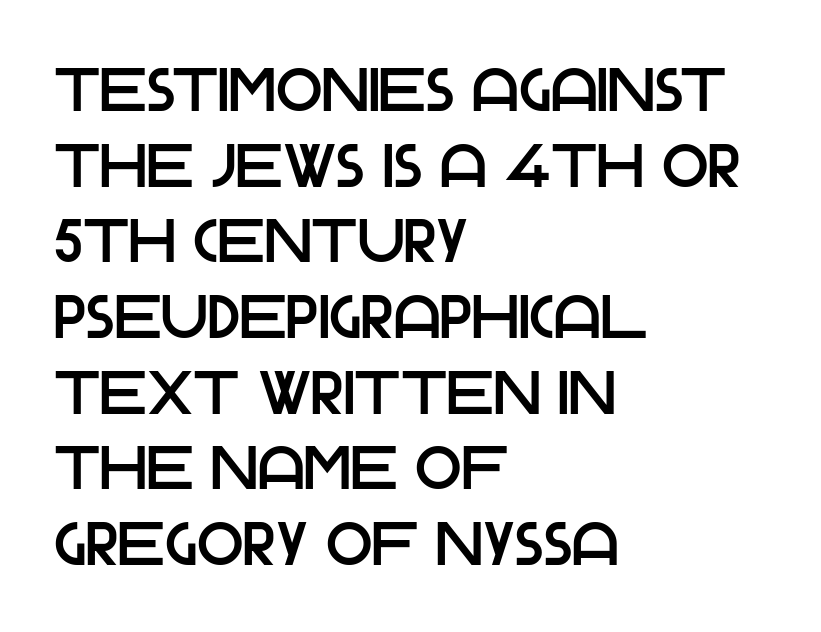
The gaps between neighbouring characters are ordinary and unremarkable. A sans-serif font was chosen for this passage. Anything drawn beneath the words? Only blank space. The passage shown is typed in a proportional face where columns would drift. Ordinary non-slanted type is in use. The lines are quadded left.
